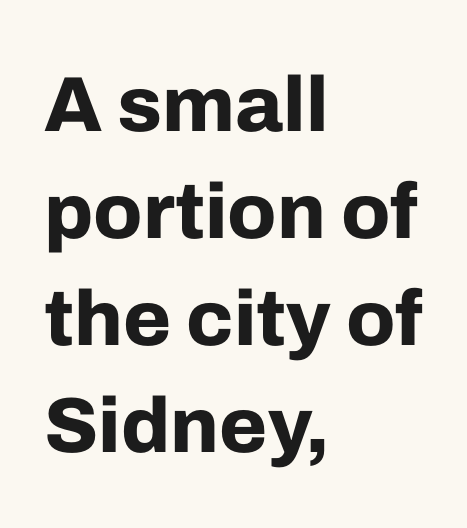
Q: Is the text bold? A: Yes.
Q: Is the text italic (slanted)? A: No, it is upright.
Q: Is the typeface a serif or a sans-serif typeface? A: Sans-serif.
Q: Is the text underlined? A: No.
Q: How is the paragraph aligned? A: Left-aligned.
Q: Is the spacing between letters normal or unusually wide? A: Normal.
Q: Is the spacing between lines tight, normal or loose? A: Normal.
Q: Width (condensed, normal, or wide)? A: Normal.
Q: Stroke contrast? A: Low.
Q: x-height? A: Medium.
Q: Monospaced? A: No.
